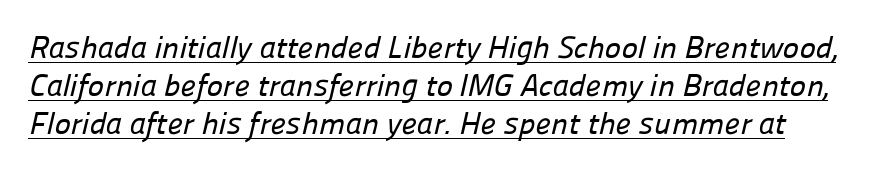
{"serif": "no", "width": "normal", "stroke_contrast": "low", "x_height": "medium", "monospaced": "no", "underline": "yes", "line_spacing_ratio": 1.23, "letter_spacing": "normal", "letter_spacing_em": 0.0, "glyph_px": 31}
